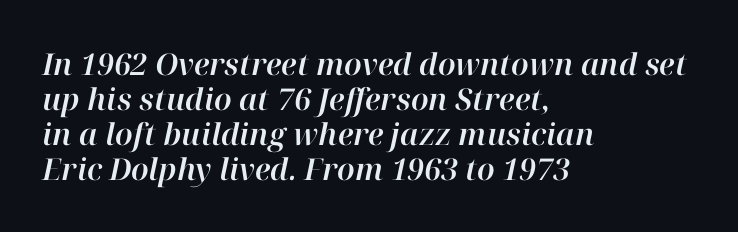
{"italic": "yes", "lean": "right", "slant_degrees": 12, "width": "normal", "stroke_contrast": "high", "x_height": "medium", "monospaced": "no", "underline": "no", "align": "left", "line_spacing_ratio": 1.17, "letter_spacing": "normal", "letter_spacing_em": 0.0, "glyph_px": 30}
